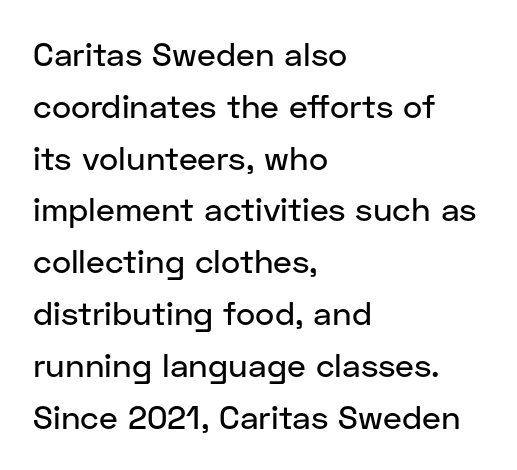
{"serif": "no", "italic": "no", "width": "normal", "stroke_contrast": "low", "x_height": "medium", "monospaced": "no", "underline": "no", "align": "left", "line_spacing": "normal", "line_spacing_ratio": 1.57, "letter_spacing": "normal", "letter_spacing_em": 0.0, "glyph_px": 33}
